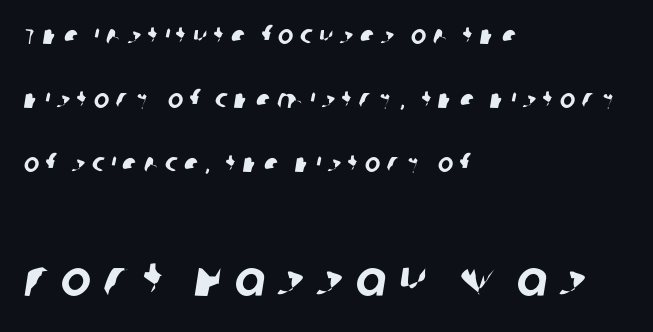
Q: Is the typeface a serif or a sans-serif typeface? A: Sans-serif.
Q: Is the text underlined? A: No.
Q: How is the paragraph aligned? A: Left-aligned.
Q: Is the spacing between letters normal or unusually wide? A: Unusually wide.
Q: Is the spacing between lines tight, normal or loose? A: Loose.
Q: Which block of text is set in a larger size, the first (top) or the second (bottom)? A: The second (bottom) one.
Q: Width (condensed, normal, or wide)? A: Normal.
Q: Stroke contrast? A: Low.
Q: x-height? A: Large.
Q: Monospaced? A: No.
